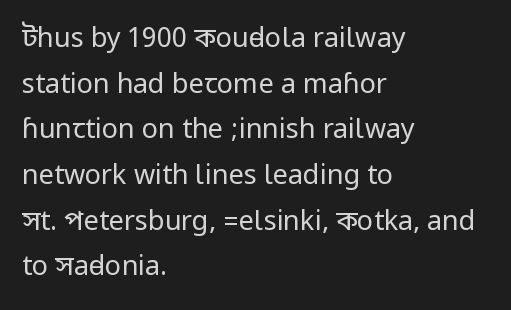
The letters sit at their default tracking, neither squeezed nor spread. No extra ink here — the face is not bold. Glance below the letters and you will spot only blank space. Alignment: flush left.
